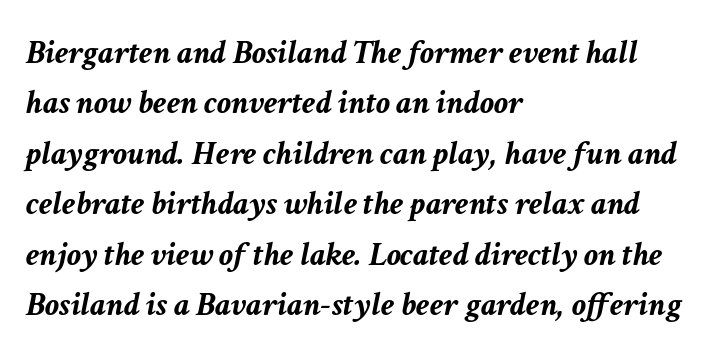
{"italic": "yes", "lean": "right", "slant_degrees": 11, "bold": "yes", "weight": "semibold", "width": "normal", "stroke_contrast": "low", "x_height": "medium", "monospaced": "no", "underline": "no", "align": "left", "line_spacing": "normal", "line_spacing_ratio": 1.44, "letter_spacing": "normal", "letter_spacing_em": 0.0, "glyph_px": 35}
